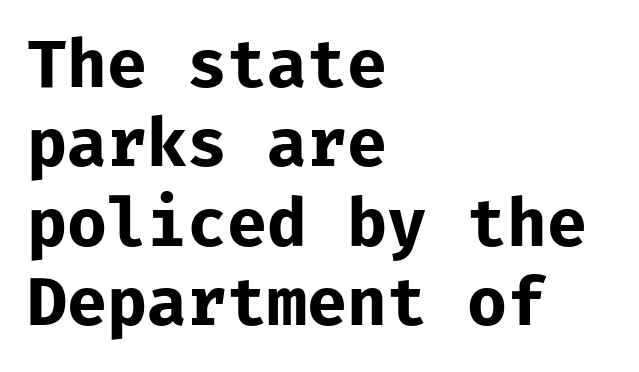
These lines are set flush left with a ragged right edge. Type style note: lacks serifs. A dark, heavy texture on the line: the type is bold. In terms of letterspacing, this is plain default setting. Has an underline been added? It has not.
